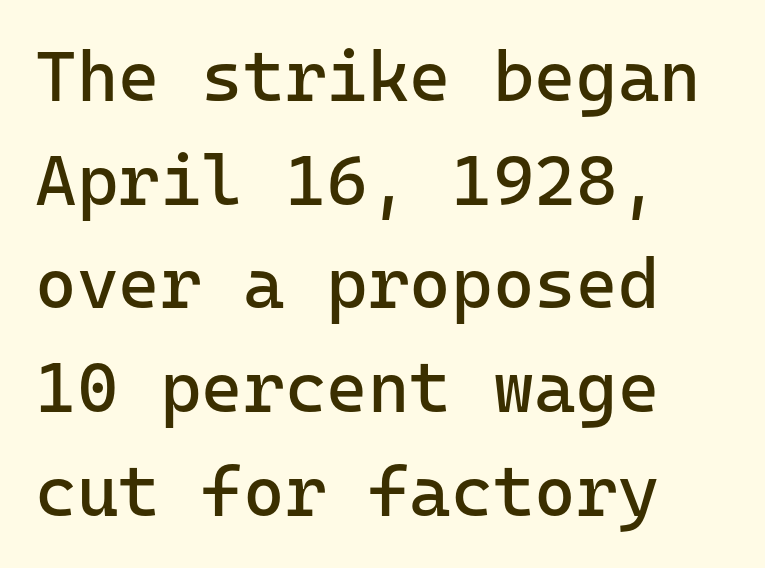
{"serif": "no", "italic": "no", "bold": "no", "weight": "regular", "width": "normal", "stroke_contrast": "low", "x_height": "medium", "monospaced": "yes", "underline": "no", "align": "left", "line_spacing": "normal", "line_spacing_ratio": 1.46, "letter_spacing": "normal", "letter_spacing_em": 0.0, "glyph_px": 71}
